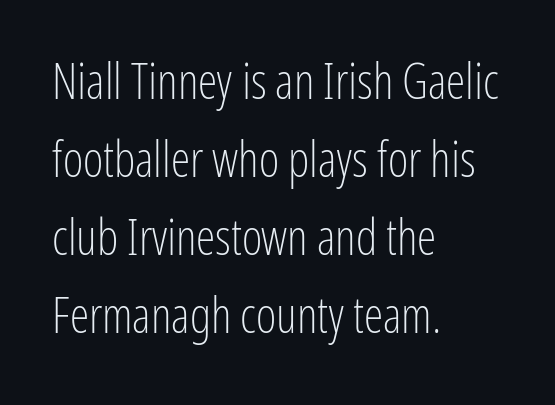
Q: Is the text bold? A: No.
Q: Is the text italic (slanted)? A: No, it is upright.
Q: Is the typeface a serif or a sans-serif typeface? A: Sans-serif.
Q: Is the text underlined? A: No.
Q: How is the paragraph aligned? A: Left-aligned.
Q: Is the spacing between letters normal or unusually wide? A: Normal.
Q: Is the spacing between lines tight, normal or loose? A: Normal.
Q: Width (condensed, normal, or wide)? A: Condensed.
Q: Stroke contrast? A: Low.
Q: x-height? A: Medium.
Q: Monospaced? A: No.
